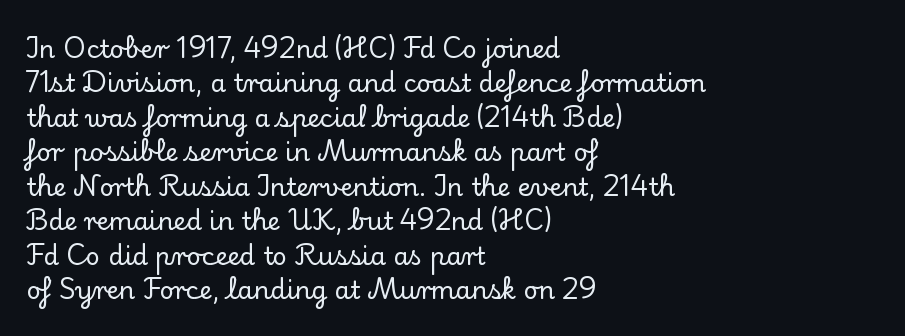
Style check: upright. All the whitespace from short lines collects on the right. Rule under the text: the space is simply empty. Leading matches the norm, producing a regular column.
